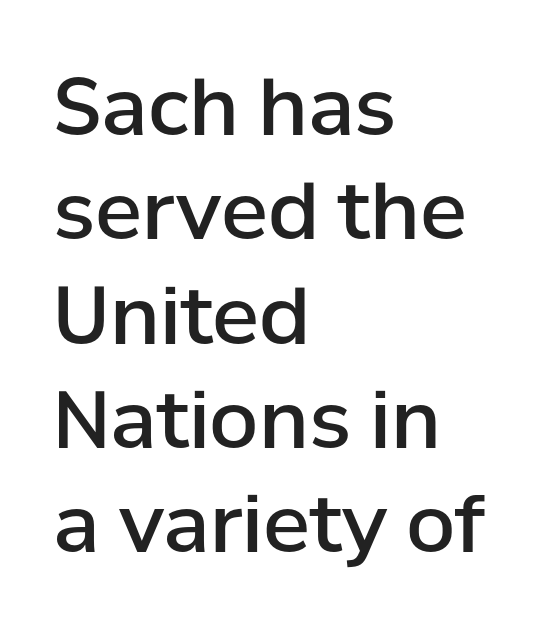
{"serif": "no", "italic": "no", "bold": "semi", "weight": "semibold", "width": "normal", "stroke_contrast": "low", "x_height": "medium", "monospaced": "no", "underline": "no", "align": "left", "line_spacing": "normal", "line_spacing_ratio": 1.32, "letter_spacing": "normal", "letter_spacing_em": 0.0, "glyph_px": 79}
